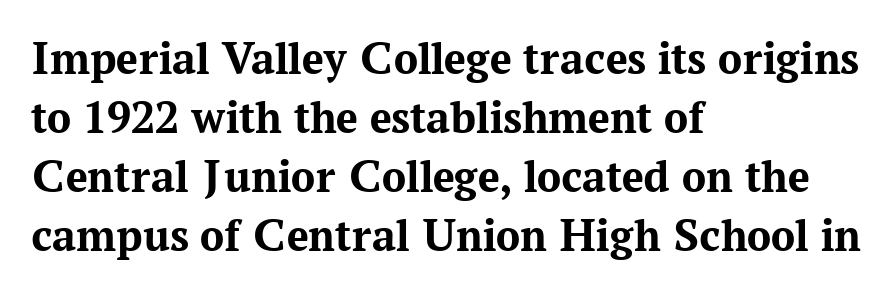
Every stem runs plumb, perpendicular to the baseline. As a designer I'd log this as weight 700, bold. Note the varied advance widths — an 'i' is clearly narrower than an 'm'. Look at the bottom of the vertical strokes: they flare into serifs here.
